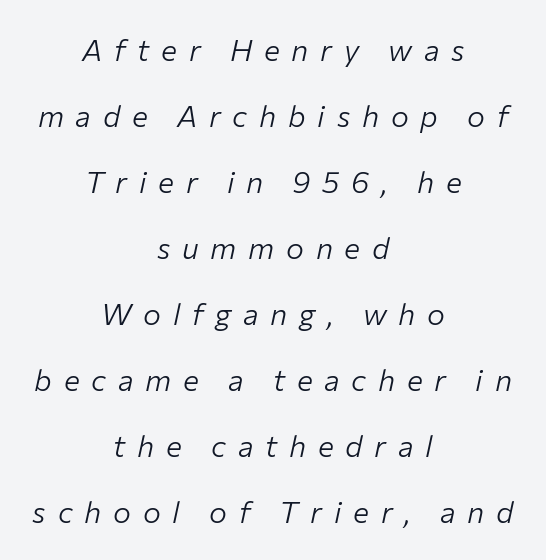
{"italic": "yes", "lean": "right", "slant_degrees": 12, "bold": "no", "weight": "light", "width": "normal", "stroke_contrast": "low", "x_height": "medium", "monospaced": "no", "underline": "no", "align": "center", "line_spacing": "loose", "line_spacing_ratio": 2.2, "letter_spacing": "wide", "letter_spacing_em": 0.39, "glyph_px": 30}
